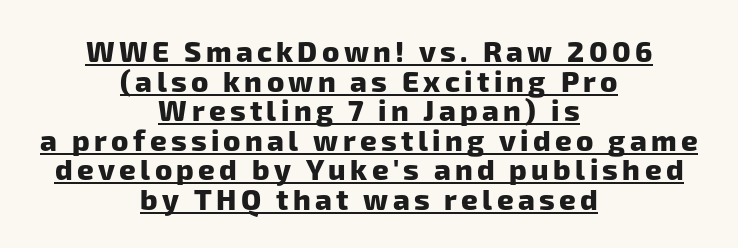
The image shows 29 px heavy sans-serif type; set centered, tight line spacing (1.02x), underlined; low stroke contrast and a medium x-height.
